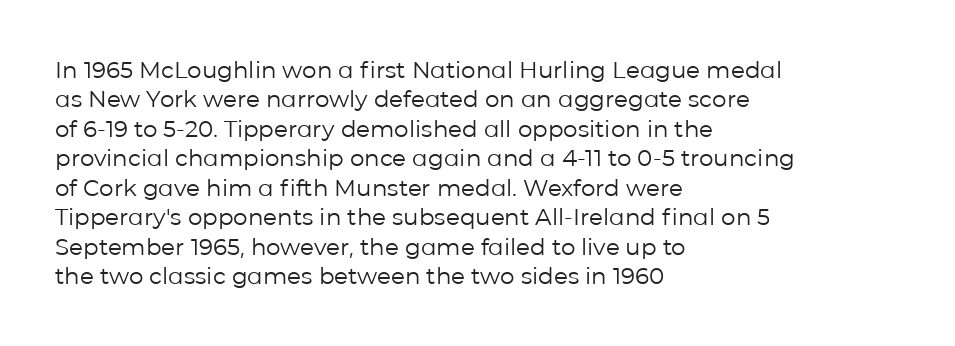
The image shows 23 px text type, upright; set left-aligned, normal line spacing (1.28x), normal letter spacing, not underlined.
